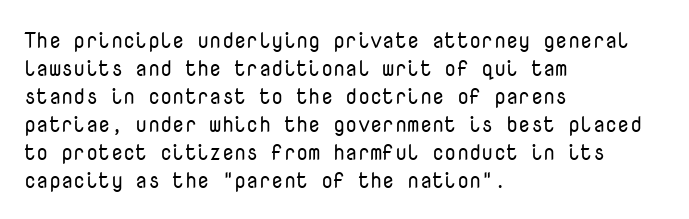
Q: Is the text bold? A: No.
Q: Is the text italic (slanted)? A: No, it is upright.
Q: Is the text underlined? A: No.
Q: How is the paragraph aligned? A: Left-aligned.
Q: Is the spacing between letters normal or unusually wide? A: Normal.
Q: Is the spacing between lines tight, normal or loose? A: Normal.
